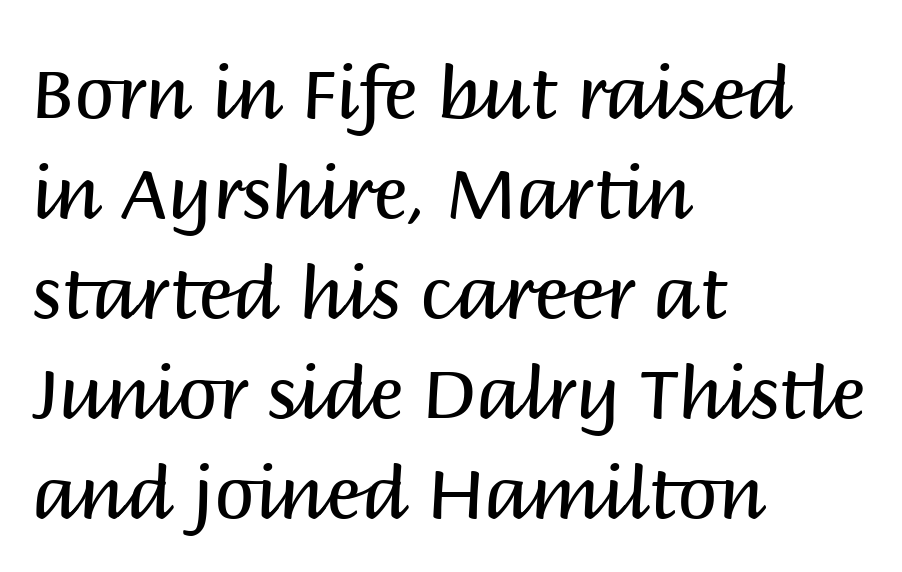
The image shows 72 px regular-weight sans-serif type; set left-aligned, normal line spacing (1.39x), normal letter spacing, not underlined; medium stroke contrast and a large x-height.
